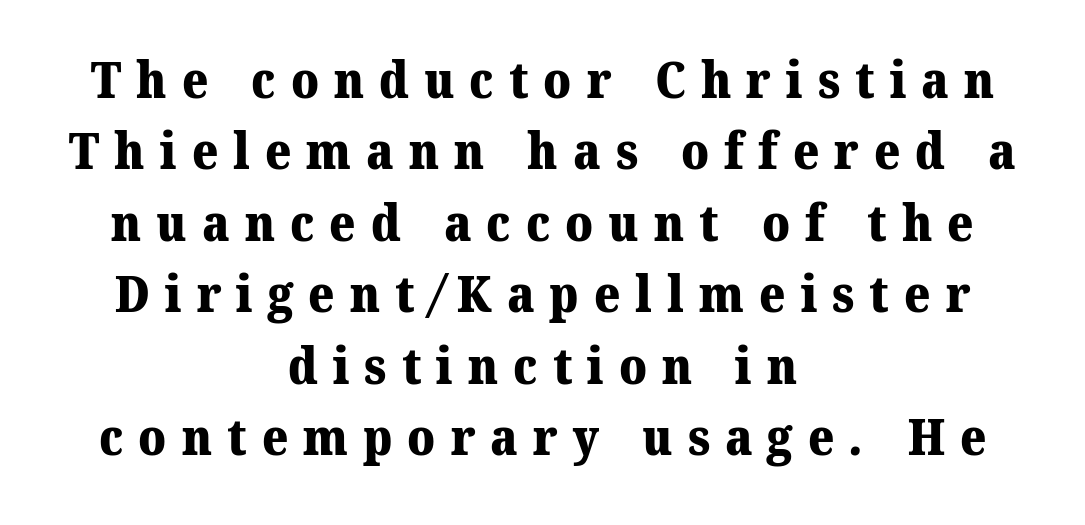
A dark, heavy texture on the line: the type is bold. The lines sit at an ordinary, default distance from one another. You could not count columns in this text — the font is proportionally spaced. Observe the wide spacing: letters keep a clear distance from each other. The rendering positions every line midway between the sides. The type family on display is of the serif kind.
